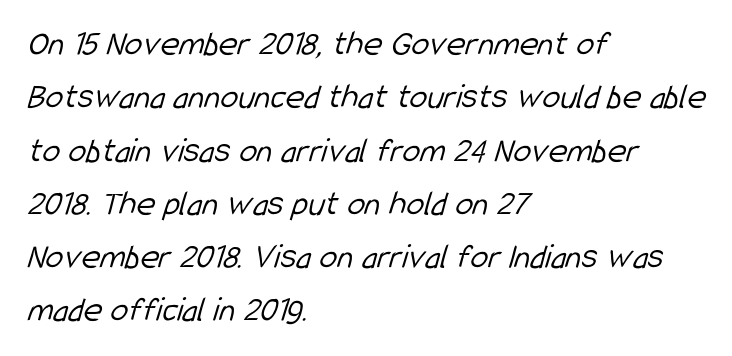
Q: Is the text bold? A: No.
Q: Is the typeface a serif or a sans-serif typeface? A: Sans-serif.
Q: Is the text underlined? A: No.
Q: How is the paragraph aligned? A: Left-aligned.
Q: Is the spacing between letters normal or unusually wide? A: Normal.
Q: Is the spacing between lines tight, normal or loose? A: Normal.
Q: Width (condensed, normal, or wide)? A: Condensed.
Q: Stroke contrast? A: Low.
Q: x-height? A: Medium.
Q: Monospaced? A: No.
